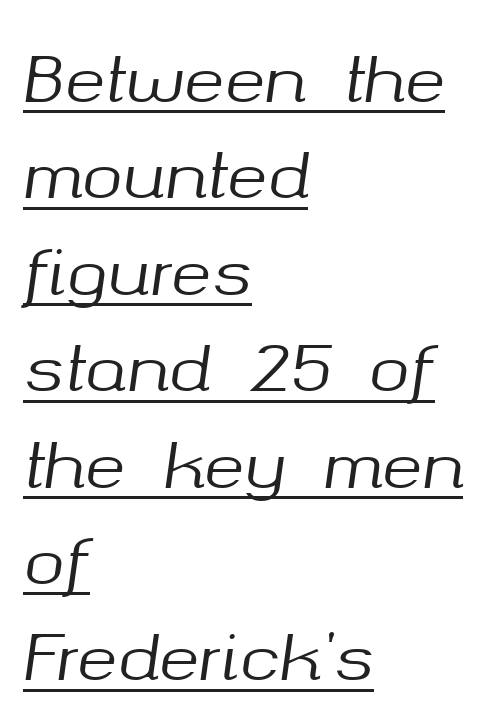
{"italic": "yes", "lean": "right", "slant_degrees": 8, "width": "normal", "stroke_contrast": "medium", "x_height": "medium", "monospaced": "no", "underline": "yes", "align": "left", "line_spacing": "normal", "line_spacing_ratio": 1.58, "letter_spacing": "normal", "letter_spacing_em": 0.0, "glyph_px": 61}
